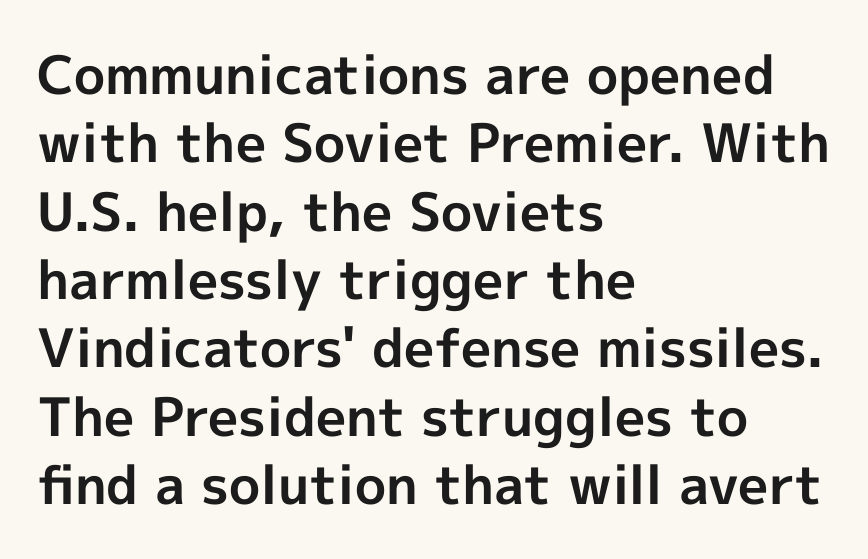
{"serif": "no", "italic": "no", "bold": "yes", "weight": "bold", "width": "normal", "x_height": "medium", "monospaced": "no", "underline": "no", "align": "left", "line_spacing": "normal", "line_spacing_ratio": 1.29, "letter_spacing": "normal", "letter_spacing_em": 0.0, "glyph_px": 53}
